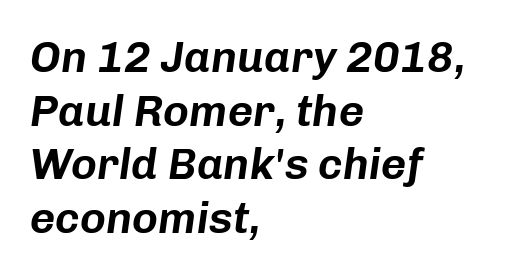
{"italic": "yes", "lean": "right", "slant_degrees": 8, "width": "normal", "stroke_contrast": "low", "x_height": "medium", "monospaced": "no", "underline": "no", "align": "left", "line_spacing_ratio": 1.22, "letter_spacing": "normal", "letter_spacing_em": 0.0, "glyph_px": 44}
